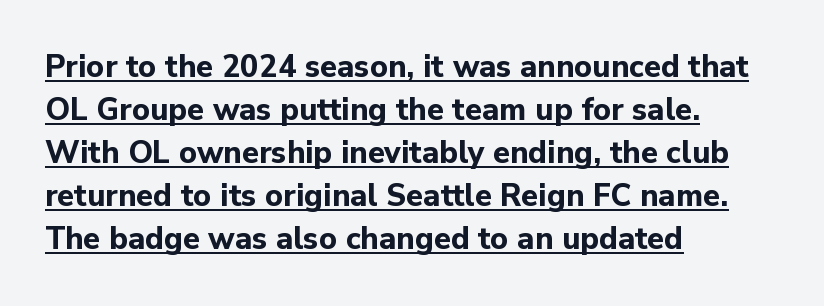
{"serif": "no", "italic": "no", "bold": "yes", "weight": "bold", "width": "normal", "stroke_contrast": "low", "x_height": "medium", "monospaced": "no", "underline": "yes", "align": "left", "line_spacing": "normal", "line_spacing_ratio": 1.39, "letter_spacing": "normal", "letter_spacing_em": 0.0, "glyph_px": 31}
